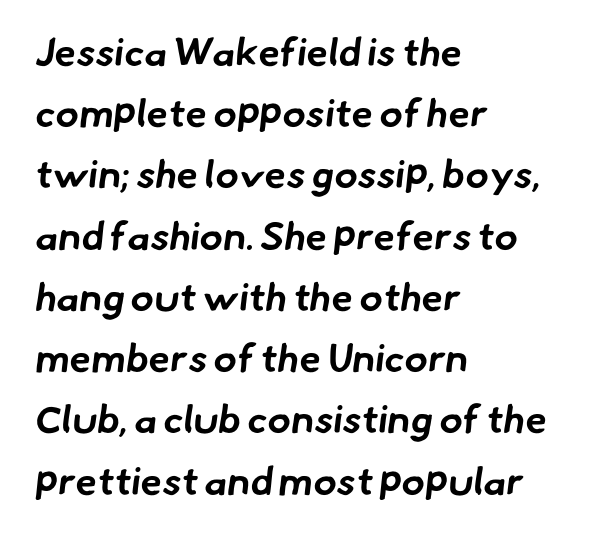
Q: Is the text bold? A: Yes.
Q: Is the typeface a serif or a sans-serif typeface? A: Sans-serif.
Q: Is the text underlined? A: No.
Q: How is the paragraph aligned? A: Left-aligned.
Q: Is the spacing between letters normal or unusually wide? A: Normal.
Q: Is the spacing between lines tight, normal or loose? A: Normal.
Q: Width (condensed, normal, or wide)? A: Normal.
Q: Stroke contrast? A: Low.
Q: x-height? A: Small.
Q: Monospaced? A: No.
